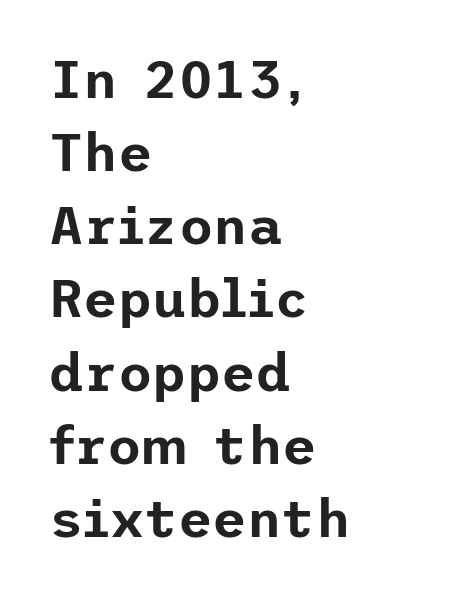
These lines keep a tight, regular rhythm from letter to letter. This is roman type, the default non-slanted kind. Examine the stroke ends and you'll find no serifs. These lines sit exactly where default settings would place them.
